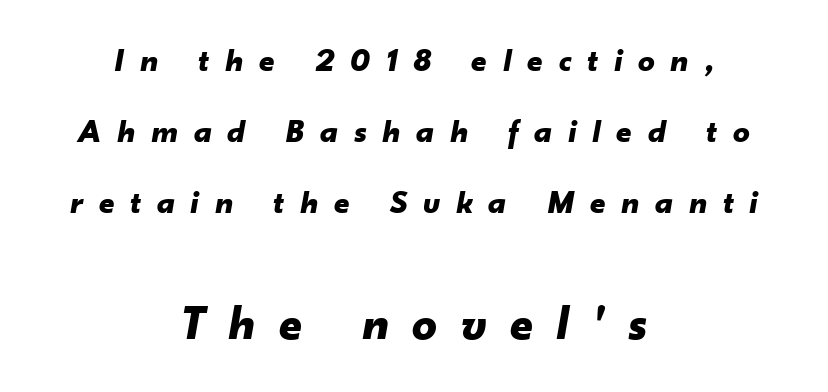
Q: Is the text bold? A: Yes.
Q: Is the text italic (slanted)? A: Yes, it leans right by about 10 degrees.
Q: Is the text underlined? A: No.
Q: How is the paragraph aligned? A: Centered.
Q: Is the spacing between letters normal or unusually wide? A: Unusually wide.
Q: Is the spacing between lines tight, normal or loose? A: Loose.
Q: Which block of text is set in a larger size, the first (top) or the second (bottom)? A: The second (bottom) one.
Q: Width (condensed, normal, or wide)? A: Normal.
Q: Stroke contrast? A: Low.
Q: x-height? A: Small.
Q: Monospaced? A: No.
